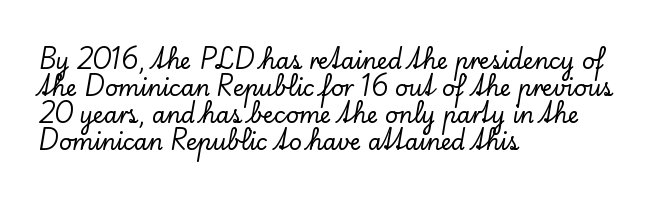
{"underline": "no", "align": "left", "line_spacing_ratio": 1.23, "letter_spacing": "normal", "letter_spacing_em": 0.0, "glyph_px": 22}
